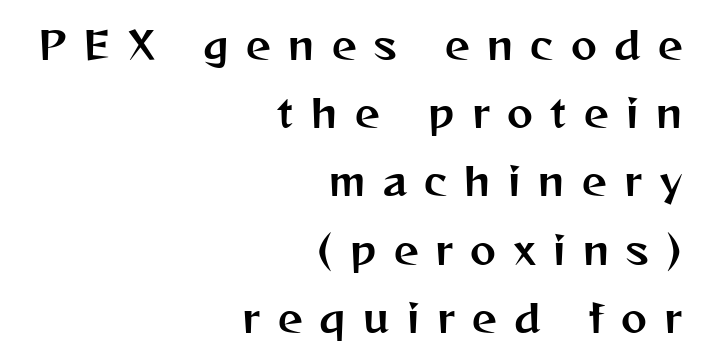
The image shows 39 px sans-serif type, upright; set right-aligned, line spacing 1.75x, unusually wide letter spacing (+0.45 em), not underlined; medium stroke contrast and a medium x-height.
